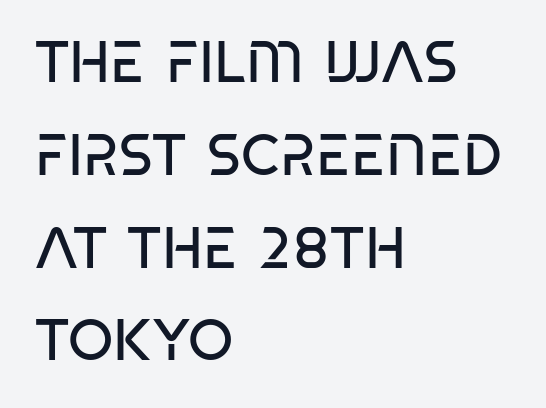
{"serif": "no", "italic": "no", "bold": "no", "weight": "regular", "width": "condensed", "stroke_contrast": "low", "x_height": "large", "monospaced": "no", "underline": "no", "align": "left", "line_spacing": "normal", "line_spacing_ratio": 1.6, "letter_spacing": "normal", "letter_spacing_em": 0.0, "glyph_px": 58}
